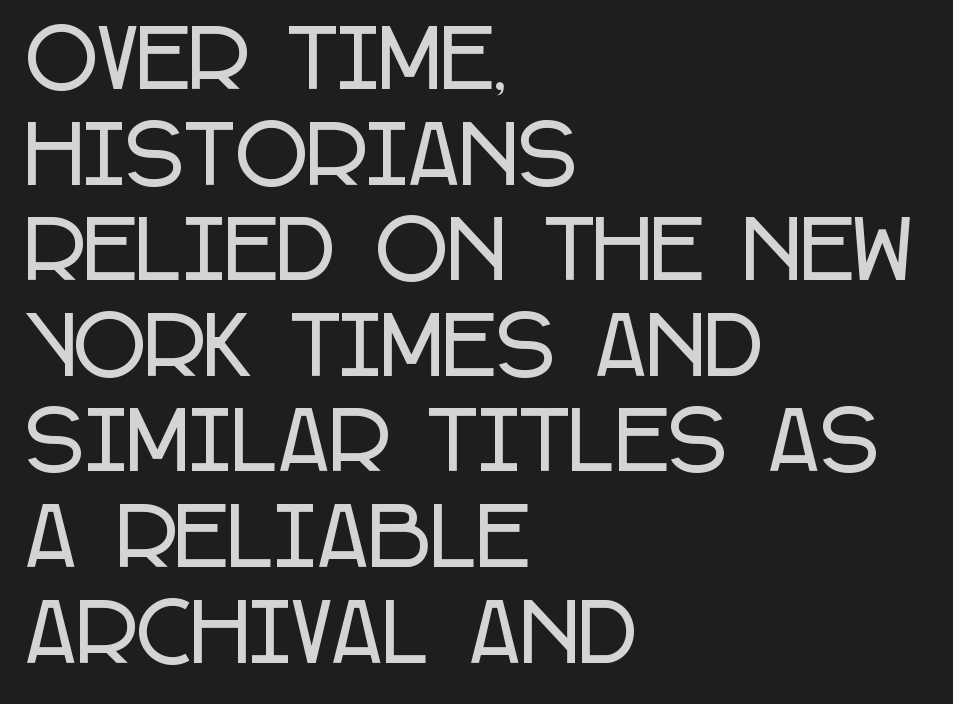
The image shows 79 px condensed sans-serif type, upright; set left-aligned, line spacing 1.21x, normal letter spacing, not underlined; low stroke contrast and a large x-height.
